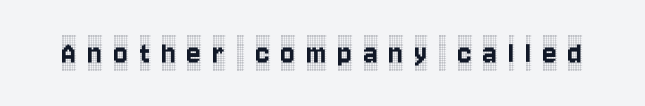
The image shows 33 px condensed serif type, upright; set unusually wide letter spacing (+0.35 em), not underlined; a large x-height.
